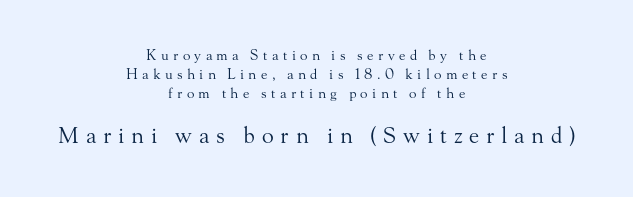
{"italic": "no", "bold": "no", "underline": "no", "align": "center", "line_spacing": "normal", "line_spacing_ratio": 1.37, "letter_spacing": "wide", "letter_spacing_em": 0.31, "larger_block": "second", "size_ratio": 1.57, "glyph_px": 22}
